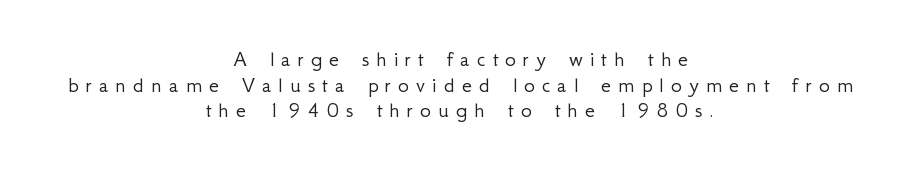
The image shows 23 px text type, upright; set centered, tight line spacing (1.11x), unusually wide letter spacing (+0.3 em), not underlined.
